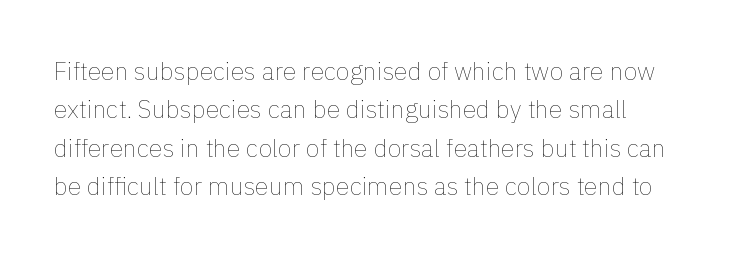
Q: Is the text bold? A: No.
Q: Is the text italic (slanted)? A: No, it is upright.
Q: Is the text underlined? A: No.
Q: Is the spacing between letters normal or unusually wide? A: Normal.
Q: Is the spacing between lines tight, normal or loose? A: Normal.
